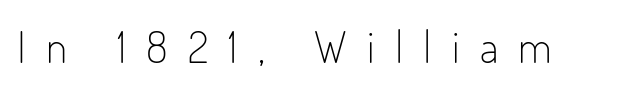
Q: Is the text bold? A: No.
Q: Is the text italic (slanted)? A: No, it is upright.
Q: Is the typeface a serif or a sans-serif typeface? A: Sans-serif.
Q: Is the text underlined? A: No.
Q: Is the spacing between letters normal or unusually wide? A: Unusually wide.
Q: Width (condensed, normal, or wide)? A: Condensed.
Q: Stroke contrast? A: Low.
Q: x-height? A: Small.
Q: Monospaced? A: No.
